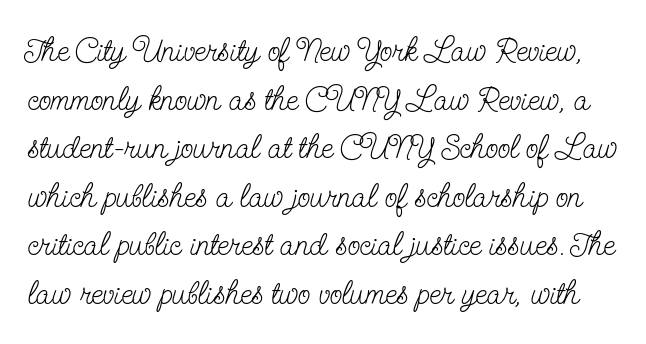
The image shows 33 px light, condensed serif type; set normal line spacing (1.47x), normal letter spacing, not underlined; low stroke contrast and a small x-height.
